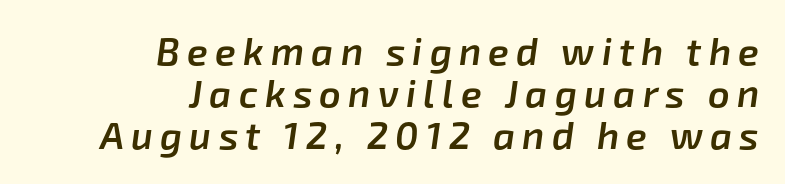
Q: Is the text bold? A: Semi-bold.
Q: Is the text italic (slanted)? A: Yes, it leans right by about 8 degrees.
Q: Is the text underlined? A: No.
Q: How is the paragraph aligned? A: Right-aligned.
Q: Is the spacing between lines tight, normal or loose? A: Tight.
Q: Width (condensed, normal, or wide)? A: Normal.
Q: Stroke contrast? A: Low.
Q: x-height? A: Medium.
Q: Monospaced? A: No.
